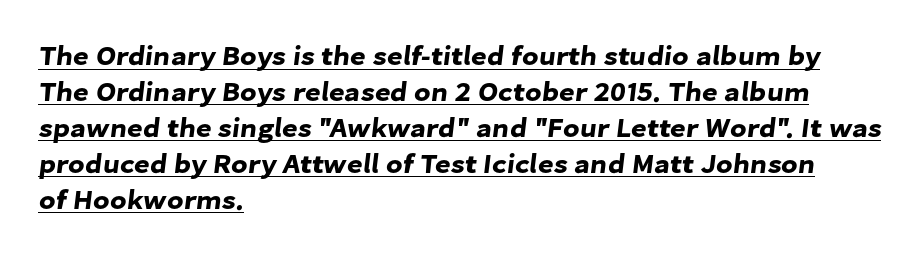
Q: Is the text underlined? A: Yes.
Q: How is the paragraph aligned? A: Left-aligned.
Q: Is the spacing between letters normal or unusually wide? A: Normal.
Q: Is the spacing between lines tight, normal or loose? A: Normal.
